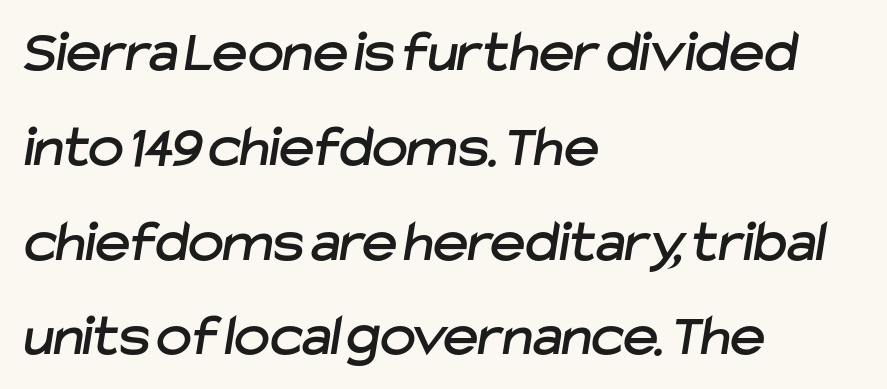
Q: Is the typeface a serif or a sans-serif typeface? A: Sans-serif.
Q: Is the text underlined? A: No.
Q: How is the paragraph aligned? A: Left-aligned.
Q: Is the spacing between letters normal or unusually wide? A: Normal.
Q: Is the spacing between lines tight, normal or loose? A: Normal.
Q: Width (condensed, normal, or wide)? A: Normal.
Q: Stroke contrast? A: Low.
Q: x-height? A: Medium.
Q: Monospaced? A: No.
